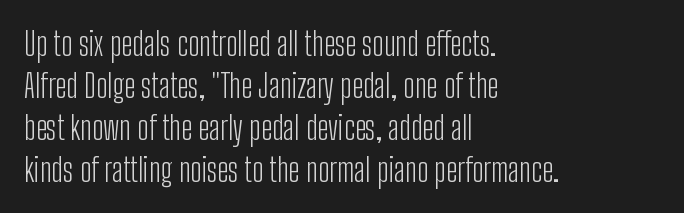
The image shows 32 px light, condensed sans-serif type, upright; set left-aligned, normal line spacing (1.31x), normal letter spacing, not underlined; low stroke contrast and a medium x-height.
